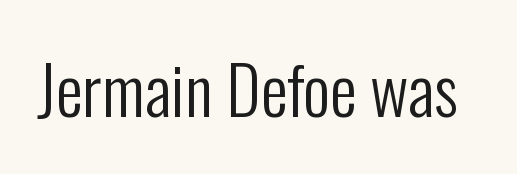
{"serif": "no", "italic": "no", "bold": "no", "weight": "regular", "width": "condensed", "stroke_contrast": "low", "x_height": "medium", "monospaced": "no", "underline": "no", "letter_spacing": "normal", "letter_spacing_em": 0.0, "glyph_px": 67}
